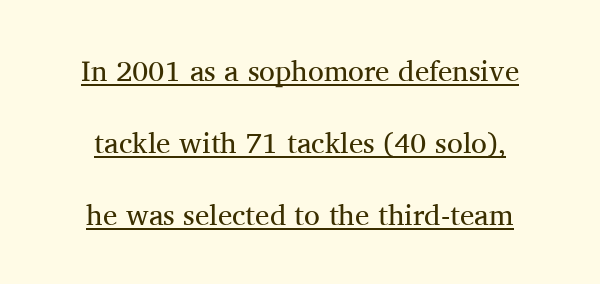
{"serif": "yes", "italic": "no", "bold": "no", "weight": "regular", "width": "normal", "stroke_contrast": "medium", "x_height": "medium", "monospaced": "no", "underline": "yes", "align": "center", "line_spacing": "loose", "line_spacing_ratio": 2.48, "letter_spacing": "normal", "letter_spacing_em": 0.0, "glyph_px": 29}
